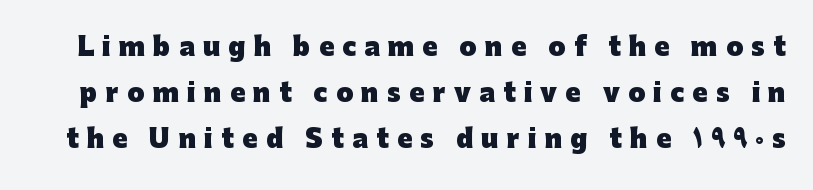
Q: Is the text bold? A: Yes.
Q: Is the text italic (slanted)? A: No, it is upright.
Q: Is the text underlined? A: No.
Q: Is the spacing between letters normal or unusually wide? A: Unusually wide.
